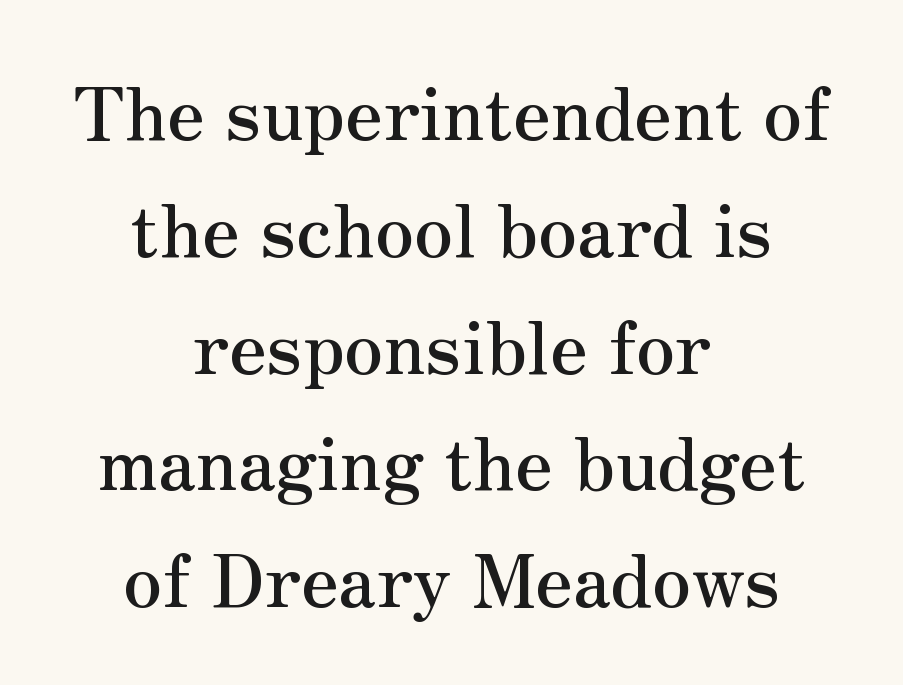
{"serif": "yes", "italic": "no", "width": "normal", "stroke_contrast": "medium", "x_height": "small", "monospaced": "no", "underline": "no", "align": "center", "line_spacing": "normal", "line_spacing_ratio": 1.6, "letter_spacing": "normal", "letter_spacing_em": 0.0, "glyph_px": 73}
